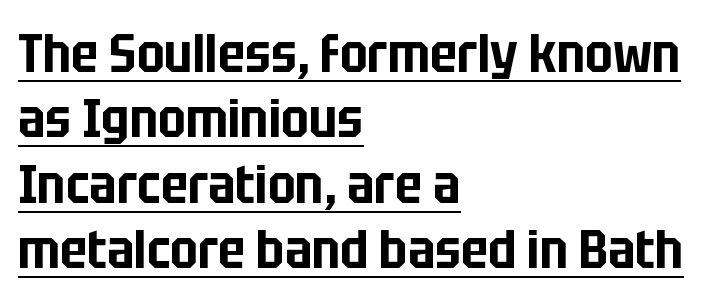
{"serif": "no", "italic": "no", "width": "condensed", "stroke_contrast": "low", "x_height": "large", "monospaced": "no", "underline": "yes", "align": "left", "line_spacing_ratio": 1.21, "letter_spacing": "normal", "letter_spacing_em": 0.0, "glyph_px": 54}
